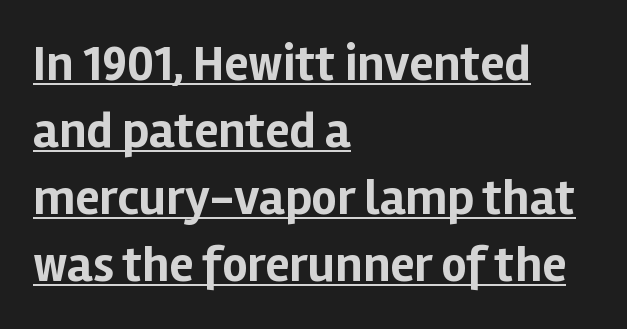
{"serif": "no", "italic": "no", "bold": "yes", "weight": "bold", "width": "normal", "stroke_contrast": "low", "x_height": "medium", "monospaced": "no", "underline": "yes", "align": "left", "line_spacing": "normal", "line_spacing_ratio": 1.34, "letter_spacing": "normal", "letter_spacing_em": 0.0, "glyph_px": 50}
